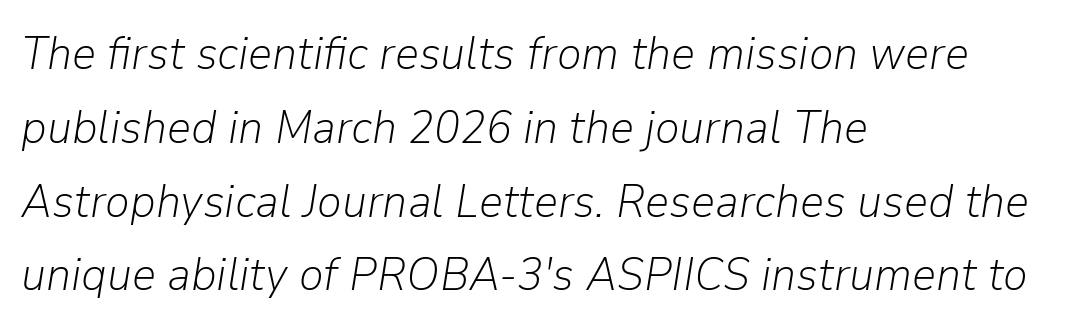
{"italic": "yes", "lean": "right", "slant_degrees": 9, "bold": "no", "weight": "light", "width": "normal", "stroke_contrast": "low", "x_height": "medium", "monospaced": "no", "underline": "no", "align": "left", "line_spacing": "normal", "line_spacing_ratio": 1.57, "letter_spacing": "normal", "letter_spacing_em": 0.0, "glyph_px": 47}
